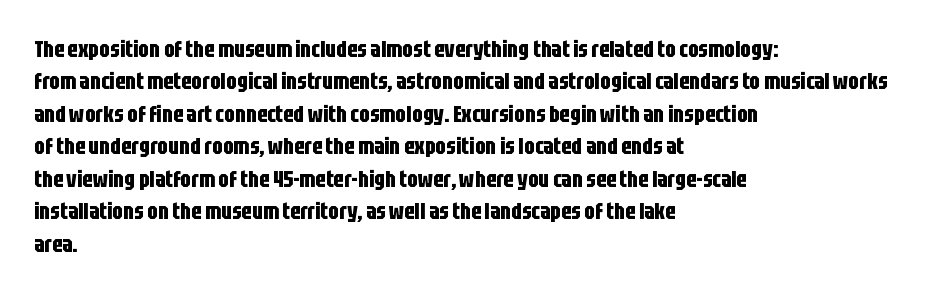
The space directly below the letters is spotless. A dark, heavy texture on the line: the type is bold. Every row of glyphs begins at an identical x-position on the left. Posture: vertical.
